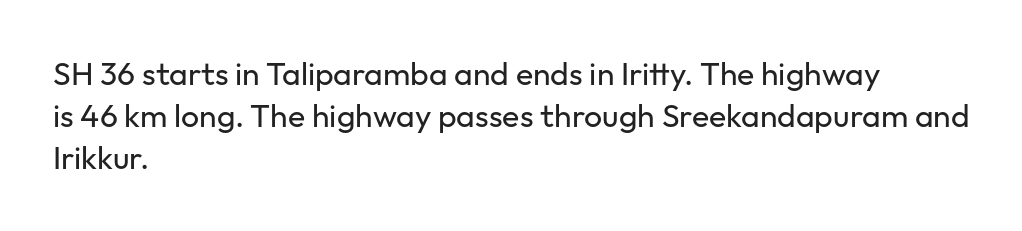
Stroke thickness stays within the range of a standard reading face or lighter. The lines are quadded left. Note the varied advance widths — an 'i' is clearly narrower than an 'm'. A clean baseline with only descenders dipping below it.
